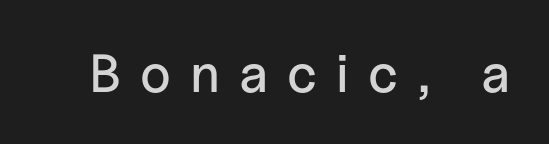
The image shows 54 px sans-serif type, upright; set unusually wide letter spacing (+0.35 em), not underlined; low stroke contrast and a medium x-height.
